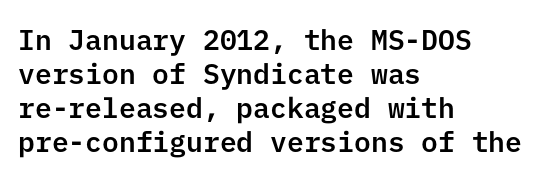
The space directly below the letters is spotless. Default kerning and tracking; the words read as compact shapes. The letters carry no serifs — their stems end cleanly without finishing strokes. Does the lettering tilt? It doesn't — this is upright.
